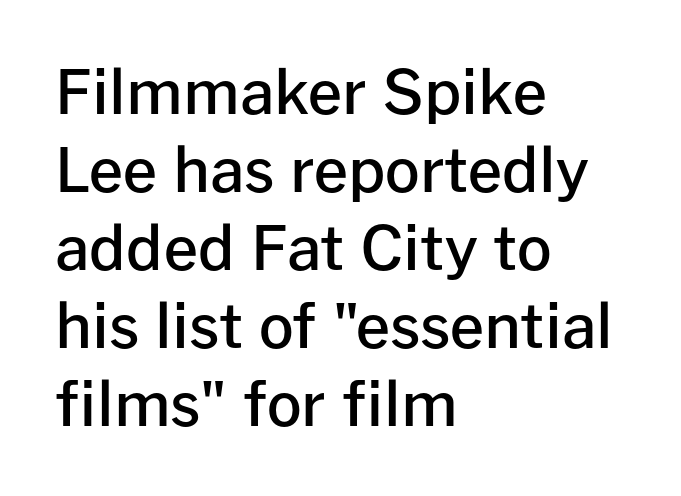
Q: Is the text bold? A: Semi-bold.
Q: Is the text italic (slanted)? A: No, it is upright.
Q: Is the typeface a serif or a sans-serif typeface? A: Sans-serif.
Q: Is the text underlined? A: No.
Q: How is the paragraph aligned? A: Left-aligned.
Q: Is the spacing between letters normal or unusually wide? A: Normal.
Q: Is the spacing between lines tight, normal or loose? A: Normal.
Q: Width (condensed, normal, or wide)? A: Normal.
Q: Stroke contrast? A: Low.
Q: x-height? A: Medium.
Q: Monospaced? A: No.
